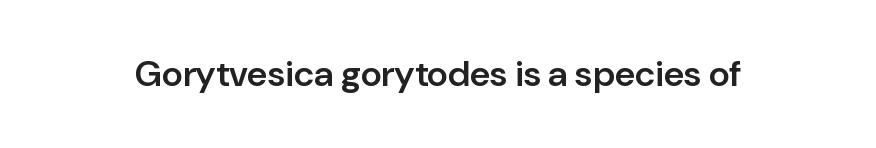
{"serif": "no", "italic": "no", "bold": "semi", "weight": "semibold", "width": "normal", "stroke_contrast": "low", "x_height": "medium", "monospaced": "no", "underline": "no", "letter_spacing": "normal", "letter_spacing_em": 0.0, "glyph_px": 36}
